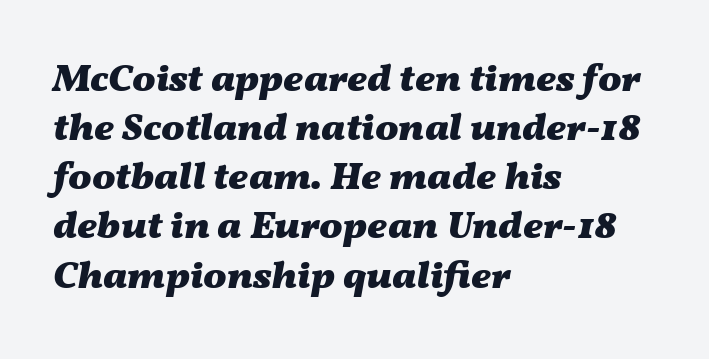
Letters rest on an invisible, unmarked baseline. As a designer I'd log this as weight 700, bold. What stands out about the letter spacing? Nothing — it is the standard amount. A student would call this left alignment; a typographer would say flush left, rag right. The typography opts for an oblique posture over an upright one. What's the leading like? Ordinary, nothing unusual.
